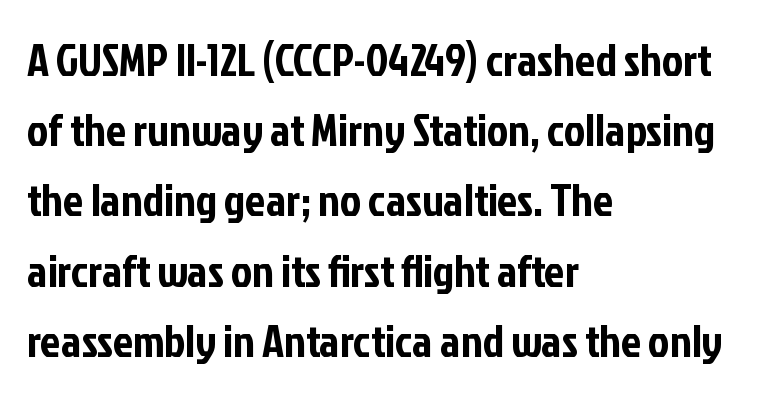
The image shows 45 px condensed sans-serif type, upright; set left-aligned, normal line spacing (1.56x), normal letter spacing, not underlined; low stroke contrast and a medium x-height.
